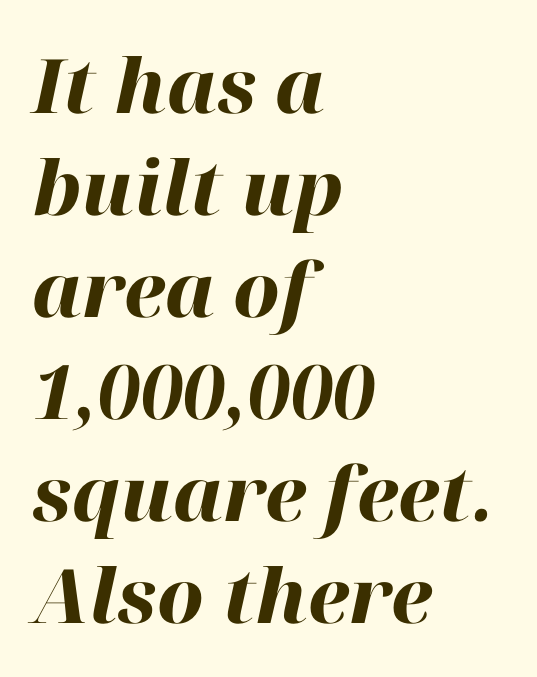
The image shows 75 px heavy type, italic (leaning right); set left-aligned, normal line spacing (1.36x), normal letter spacing, not underlined; high stroke contrast and a medium x-height.
